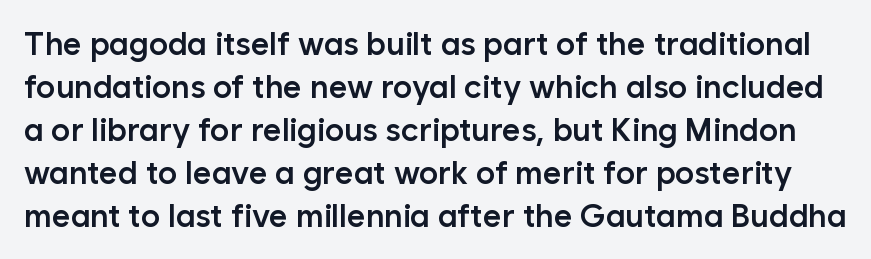
Q: Is the text bold? A: Semi-bold.
Q: Is the text italic (slanted)? A: No, it is upright.
Q: Is the typeface a serif or a sans-serif typeface? A: Sans-serif.
Q: Is the text underlined? A: No.
Q: Is the spacing between letters normal or unusually wide? A: Normal.
Q: Is the spacing between lines tight, normal or loose? A: Normal.
Q: Width (condensed, normal, or wide)? A: Normal.
Q: Stroke contrast? A: Low.
Q: x-height? A: Medium.
Q: Monospaced? A: No.
